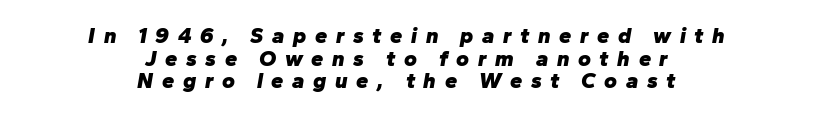
Short note: letters widely spaced. Bare-footed words on every line. Honestly, the rows look squashed on top of each other. These lines stack symmetrically, like a column narrowing and widening about its center. You'd pick this weight for a headline — it's a proper bold.
